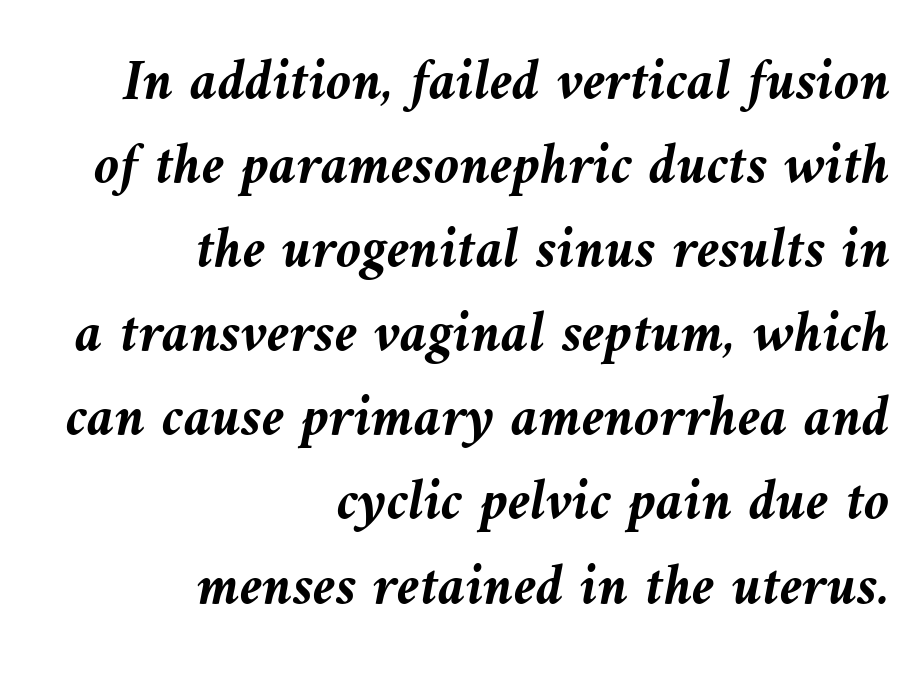
{"italic": "yes", "lean": "left", "slant_degrees": 10, "bold": "yes", "weight": "semibold", "width": "normal", "stroke_contrast": "medium", "x_height": "medium", "monospaced": "no", "underline": "no", "align": "right", "line_spacing": "normal", "line_spacing_ratio": 1.45, "letter_spacing": "normal", "letter_spacing_em": 0.0, "glyph_px": 58}
